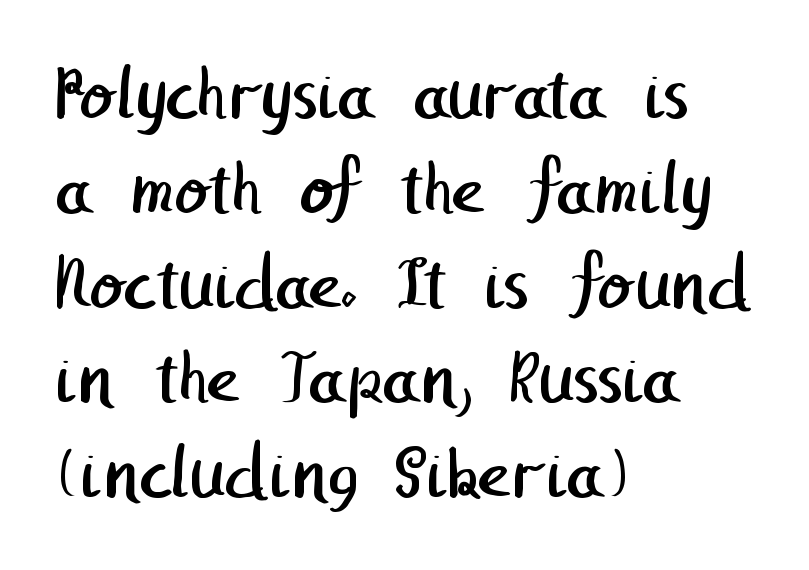
{"serif": "no", "bold": "no", "weight": "regular", "width": "normal", "stroke_contrast": "low", "x_height": "medium", "underline": "no", "align": "left", "line_spacing_ratio": 1.2, "letter_spacing": "normal", "letter_spacing_em": 0.0, "glyph_px": 79}
